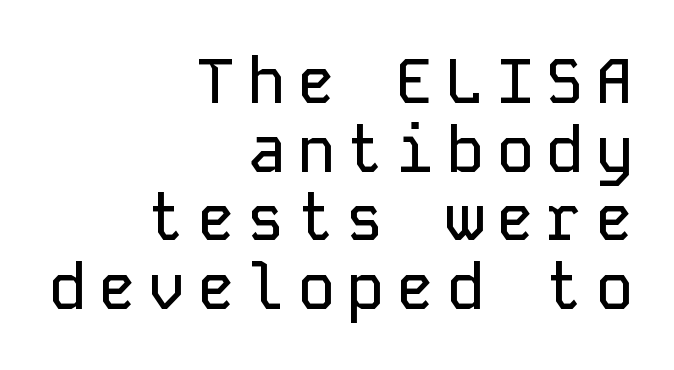
Q: Is the text italic (slanted)? A: No, it is upright.
Q: Is the typeface a serif or a sans-serif typeface? A: Sans-serif.
Q: Is the text underlined? A: No.
Q: How is the paragraph aligned? A: Right-aligned.
Q: Is the spacing between lines tight, normal or loose? A: Tight.
Q: Width (condensed, normal, or wide)? A: Normal.
Q: Stroke contrast? A: Low.
Q: x-height? A: Medium.
Q: Monospaced? A: Yes.
